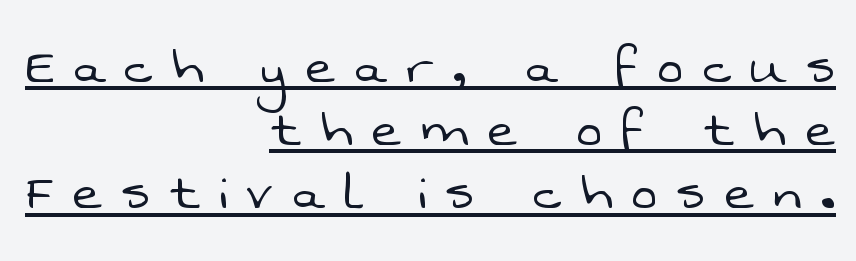
The image shows 62 px light sans-serif type; set right-aligned, tight line spacing (1.02x), unusually wide letter spacing (+0.32 em), underlined; low stroke contrast and a medium x-height.
